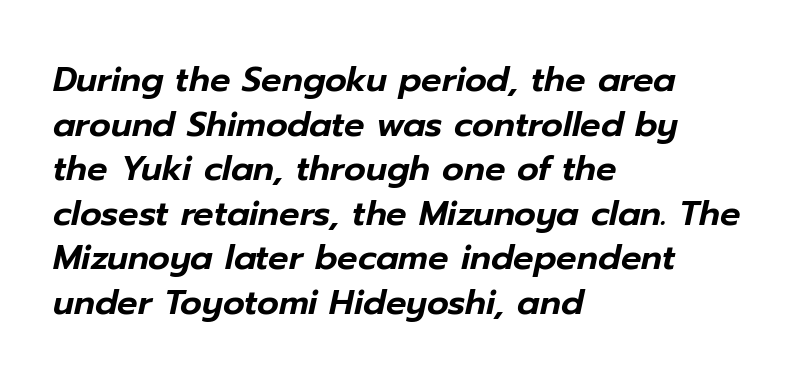
Q: Is the text italic (slanted)? A: Yes, it leans right by about 12 degrees.
Q: Is the text underlined? A: No.
Q: How is the paragraph aligned? A: Left-aligned.
Q: Is the spacing between letters normal or unusually wide? A: Normal.
Q: Is the spacing between lines tight, normal or loose? A: Normal.
Q: Width (condensed, normal, or wide)? A: Normal.
Q: Stroke contrast? A: Low.
Q: x-height? A: Medium.
Q: Monospaced? A: No.
